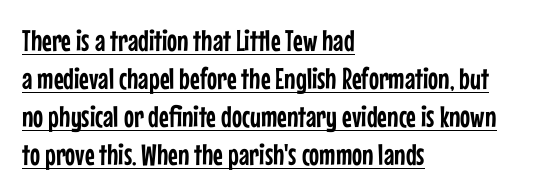
The image shows 30 px condensed sans-serif type, upright; set left-aligned, normal line spacing (1.27x), normal letter spacing, underlined; low stroke contrast and a medium x-height.
